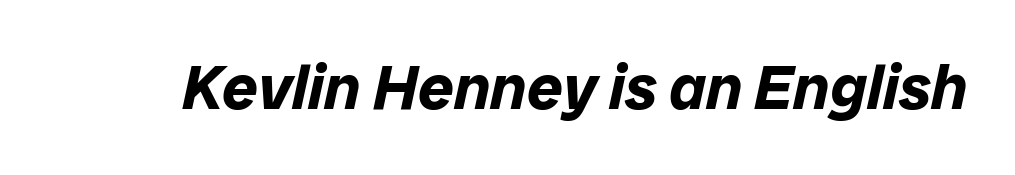
Note the varied advance widths — an 'i' is clearly narrower than an 'm'. Typesetter's note: full bold, strokes at maximum text heaviness. Descenders hang freely into open space. Characters follow at the spacing the type designer built in.
